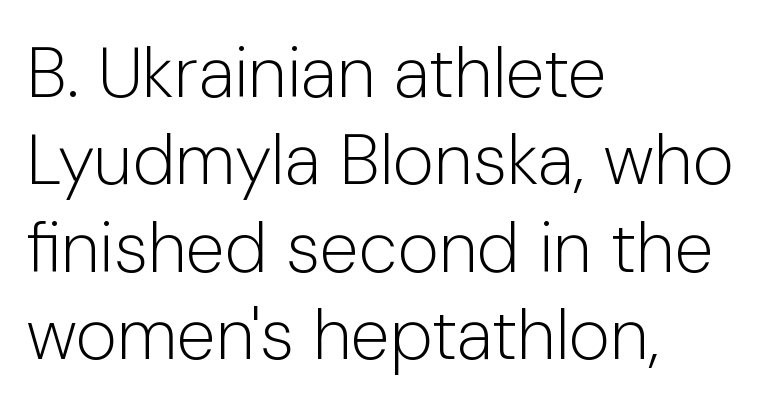
{"serif": "no", "italic": "no", "bold": "no", "weight": "light", "width": "normal", "stroke_contrast": "low", "x_height": "medium", "monospaced": "no", "underline": "no", "align": "left", "line_spacing_ratio": 1.23, "letter_spacing": "normal", "letter_spacing_em": 0.0, "glyph_px": 71}
